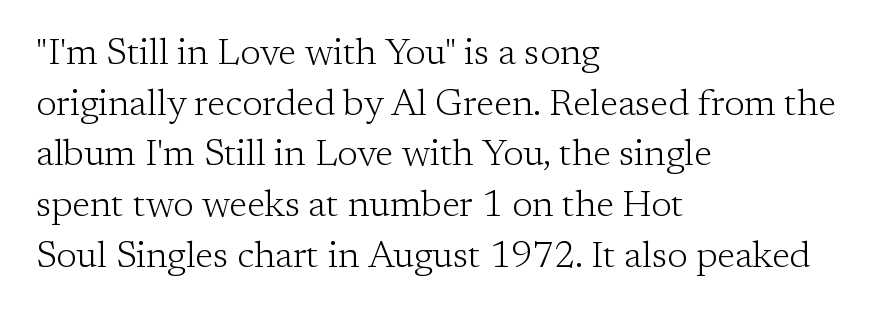
{"serif": "yes", "italic": "no", "bold": "no", "weight": "light", "width": "normal", "stroke_contrast": "low", "x_height": "medium", "monospaced": "no", "underline": "no", "align": "left", "line_spacing": "normal", "line_spacing_ratio": 1.37, "letter_spacing": "normal", "letter_spacing_em": 0.0, "glyph_px": 37}
